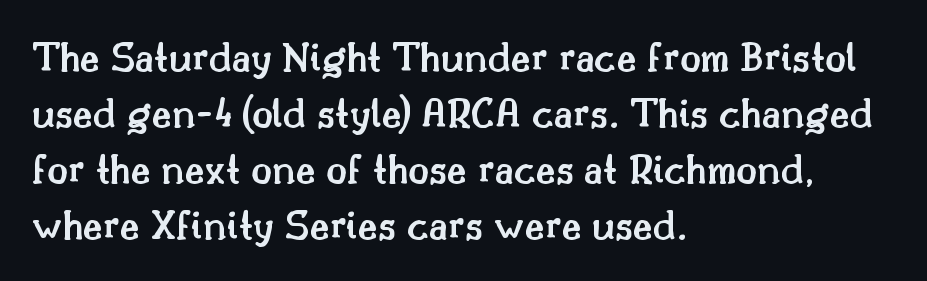
The image shows 43 px semibold serif type, upright; set left-aligned, normal line spacing (1.3x), normal letter spacing, not underlined; medium stroke contrast and a small x-height.
